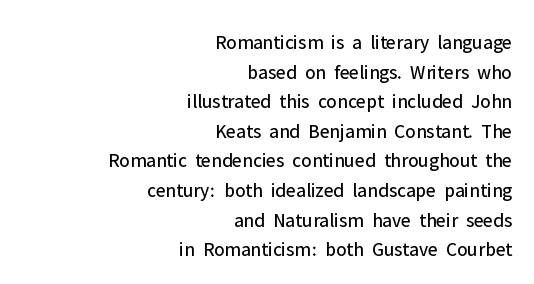
{"italic": "no", "bold": "no", "underline": "no", "align": "right", "line_spacing": "normal", "line_spacing_ratio": 1.48, "letter_spacing": "normal", "letter_spacing_em": 0.0, "glyph_px": 20}
